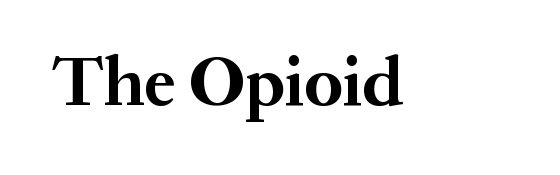
Each glyph is drawn with heavy, bold strokes. Designer's note — italics off, roman on. This rendering leaves character spacing at its baseline value. Descenders hang freely into open space. Is this a sans? No — the strokes have serifs. The letters advance in unequal steps, a hallmark of proportional type.
